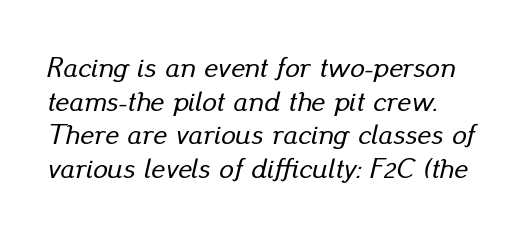
The image shows 29 px text type, italic (leaning right); set left-aligned, line spacing 1.16x, normal letter spacing, not underlined; low stroke contrast and a small x-height.
